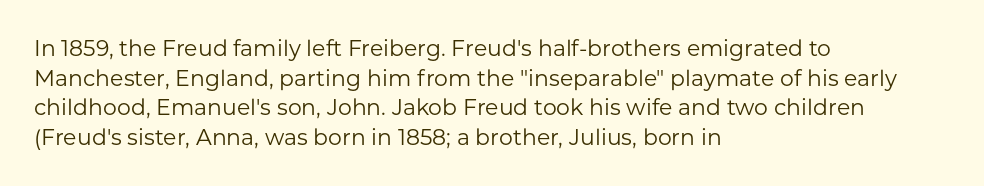
{"italic": "no", "bold": "no", "underline": "no", "align": "left", "line_spacing": "normal", "line_spacing_ratio": 1.35, "letter_spacing": "normal", "letter_spacing_em": 0.0, "glyph_px": 22}
